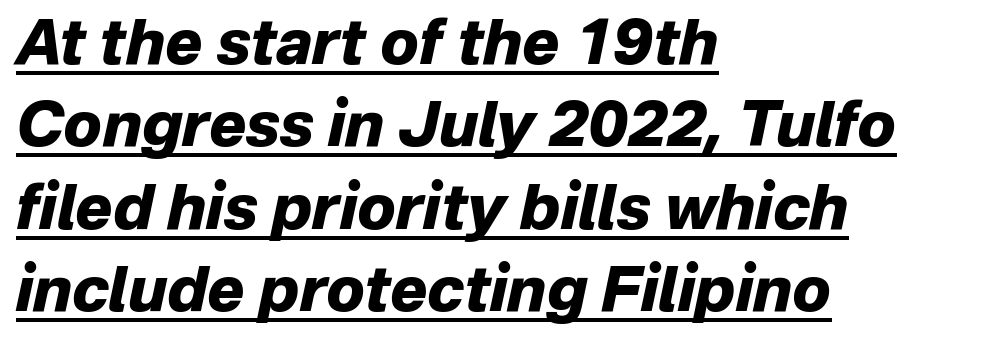
The image shows 62 px heavy type, italic (leaning right); set left-aligned, normal line spacing (1.33x), normal letter spacing, underlined; low stroke contrast and a medium x-height.
